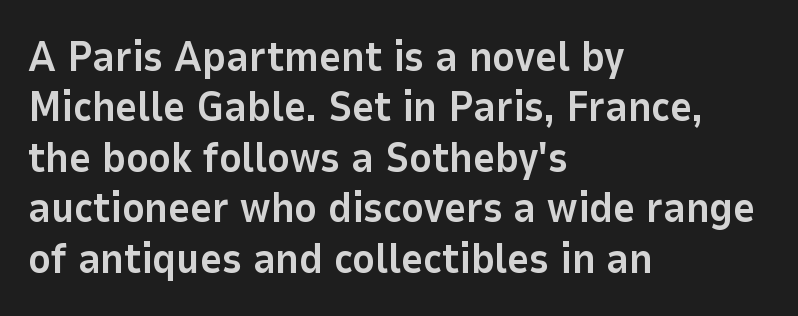
Q: Is the text bold? A: Yes.
Q: Is the text italic (slanted)? A: No, it is upright.
Q: Is the typeface a serif or a sans-serif typeface? A: Sans-serif.
Q: Is the text underlined? A: No.
Q: How is the paragraph aligned? A: Left-aligned.
Q: Is the spacing between letters normal or unusually wide? A: Normal.
Q: Width (condensed, normal, or wide)? A: Normal.
Q: Stroke contrast? A: Low.
Q: x-height? A: Medium.
Q: Monospaced? A: No.
